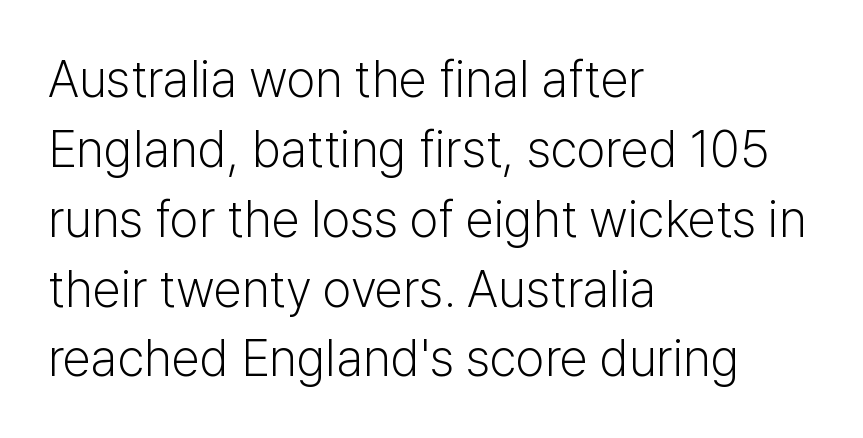
{"serif": "no", "italic": "no", "bold": "no", "weight": "light", "width": "normal", "stroke_contrast": "low", "x_height": "medium", "monospaced": "no", "underline": "no", "align": "left", "line_spacing": "normal", "line_spacing_ratio": 1.37, "letter_spacing": "normal", "letter_spacing_em": 0.0, "glyph_px": 51}
